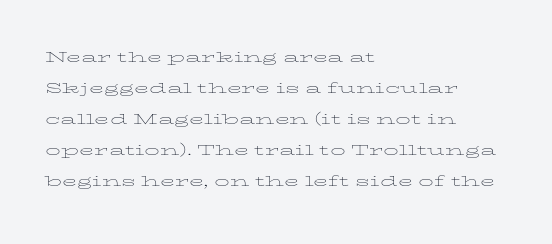
Q: Is the text bold? A: No.
Q: Is the text italic (slanted)? A: No, it is upright.
Q: Is the text underlined? A: No.
Q: How is the paragraph aligned? A: Left-aligned.
Q: Is the spacing between letters normal or unusually wide? A: Normal.
Q: Is the spacing between lines tight, normal or loose? A: Normal.
